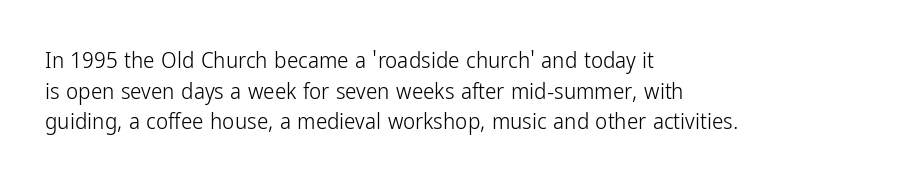
Q: Is the text bold? A: No.
Q: Is the text italic (slanted)? A: No, it is upright.
Q: Is the text underlined? A: No.
Q: How is the paragraph aligned? A: Left-aligned.
Q: Is the spacing between letters normal or unusually wide? A: Normal.
Q: Is the spacing between lines tight, normal or loose? A: Normal.
